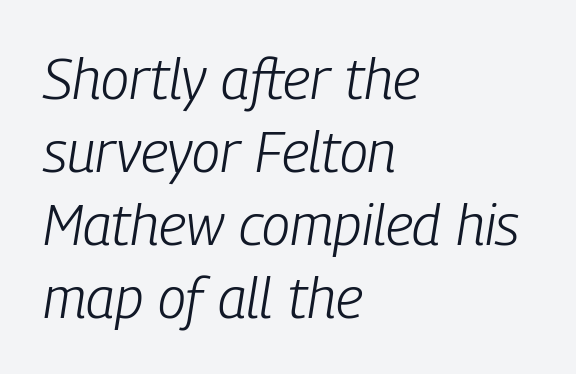
Yep, that's italic — everything's leaning. Leading: standard. The area under the type is left untouched. Is the type heavy? It reads as light-to-regular instead.
